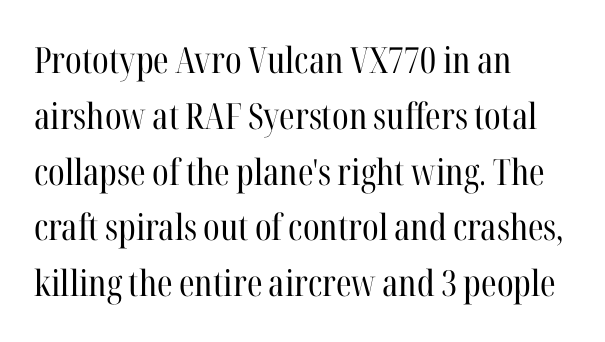
Think standard paragraph weight, or any step lighter than that. Only glyphs here, with clear space below each row. The type family on display is of the serif kind. The font's upright variant was chosen for this text.
